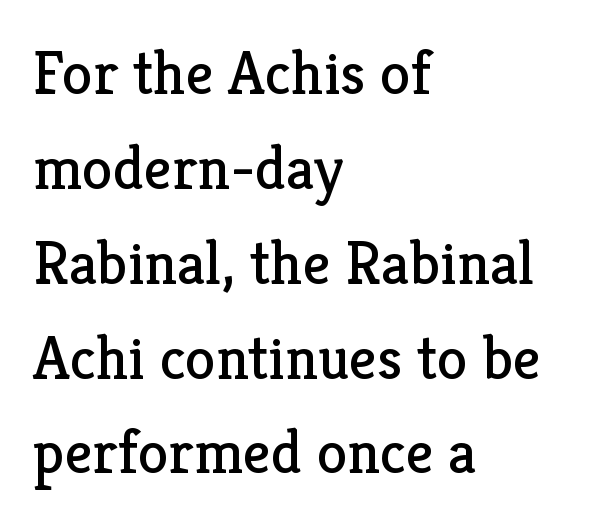
Q: Is the text bold? A: No.
Q: Is the text italic (slanted)? A: No, it is upright.
Q: Is the typeface a serif or a sans-serif typeface? A: Serif.
Q: Is the text underlined? A: No.
Q: How is the paragraph aligned? A: Left-aligned.
Q: Is the spacing between letters normal or unusually wide? A: Normal.
Q: Is the spacing between lines tight, normal or loose? A: Normal.
Q: Width (condensed, normal, or wide)? A: Normal.
Q: Stroke contrast? A: Low.
Q: x-height? A: Medium.
Q: Monospaced? A: No.
